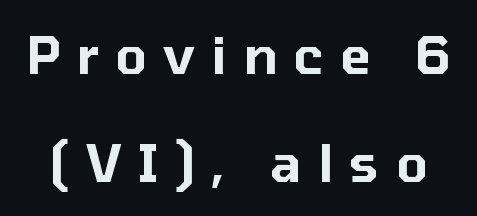
Words appear elongated and porous because spacing is wide. The space between consecutive lines is lavish. Check under the words: just untouched page. No italicization has been applied; the sample stays upright. No feet cap the strokes, marking this as sans-serif type.
